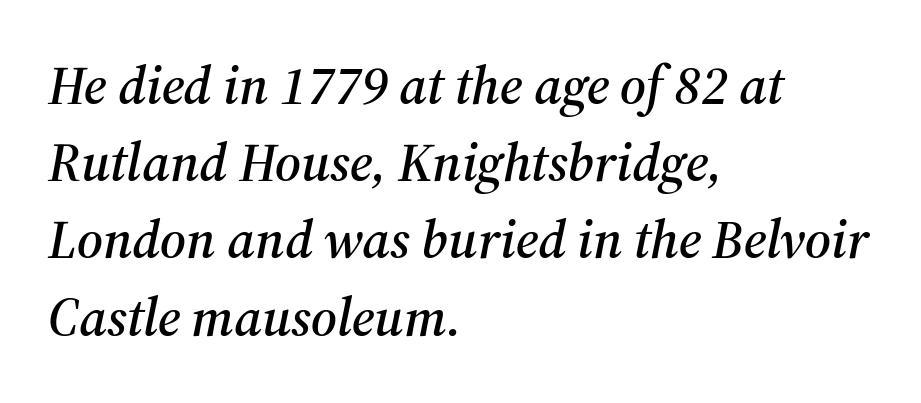
Think of a printed novel: that variable character pitch is what you see here. How are the letters spaced? Ordinarily, with no added tracking. Anything drawn beneath the words? Only blank space. The setting favours the left margin, as ordinary paragraphs usually do. You can tell it's italic because the verticals aren't actually vertical. Is this a sans? No — the strokes have serifs.
